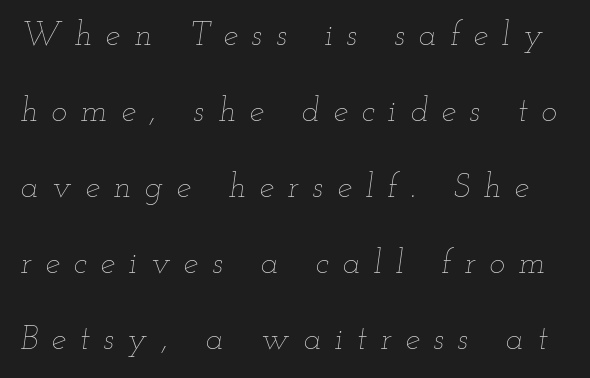
Q: Is the text bold? A: No.
Q: Is the text italic (slanted)? A: Yes, it leans right by about 12 degrees.
Q: Is the text underlined? A: No.
Q: Is the spacing between letters normal or unusually wide? A: Unusually wide.
Q: Is the spacing between lines tight, normal or loose? A: Loose.
Q: Width (condensed, normal, or wide)? A: Wide.
Q: Stroke contrast? A: Low.
Q: x-height? A: Small.
Q: Monospaced? A: No.
